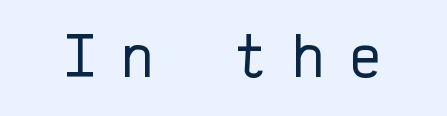
The font family rendered here belongs to the sans-serif group. Think of a typewriter: that constant character pitch is what you see here. Words float on clear page, feet unadorned. Notice how the stems are strictly vertical — no italics here.
